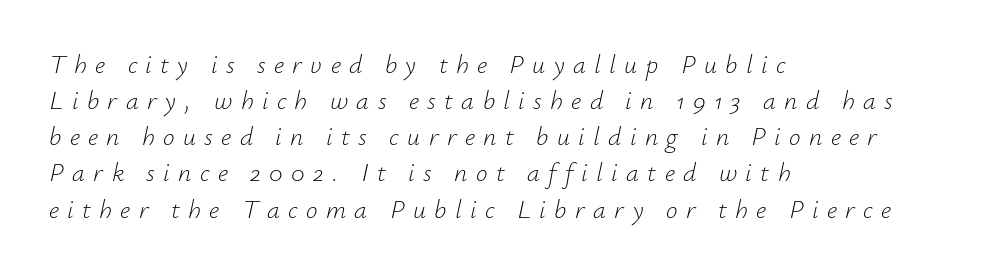
The image shows 26 px text type, italic (leaning right); set left-aligned, normal line spacing (1.39x), unusually wide letter spacing (+0.32 em), not underlined.
